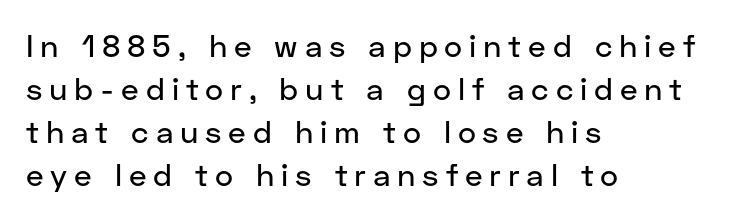
The image shows 31 px sans-serif type, upright; set left-aligned, normal line spacing (1.39x), unusually wide letter spacing (+0.22 em), not underlined; low stroke contrast and a medium x-height.
